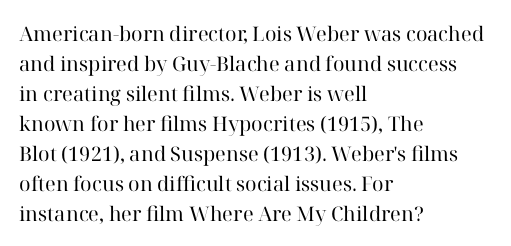
Q: Is the text bold? A: No.
Q: Is the text italic (slanted)? A: No, it is upright.
Q: Is the text underlined? A: No.
Q: How is the paragraph aligned? A: Left-aligned.
Q: Is the spacing between letters normal or unusually wide? A: Normal.
Q: Is the spacing between lines tight, normal or loose? A: Normal.
